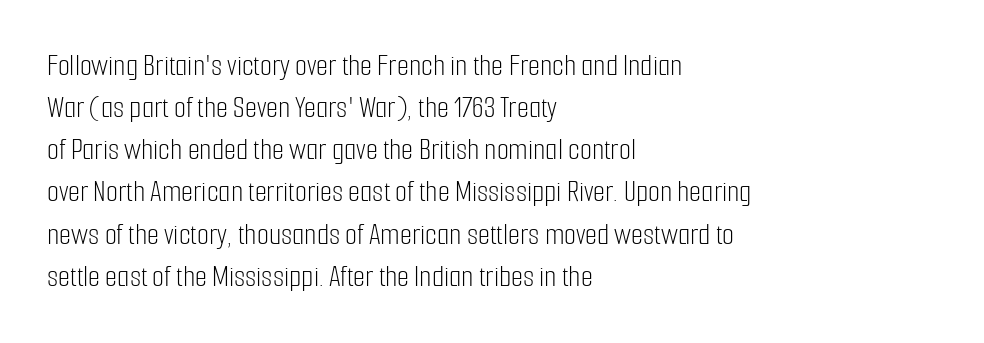
{"serif": "no", "italic": "no", "bold": "no", "weight": "light", "width": "condensed", "stroke_contrast": "low", "x_height": "medium", "monospaced": "no", "underline": "no", "align": "left", "line_spacing": "normal", "line_spacing_ratio": 1.36, "letter_spacing": "normal", "letter_spacing_em": 0.0, "glyph_px": 31}
